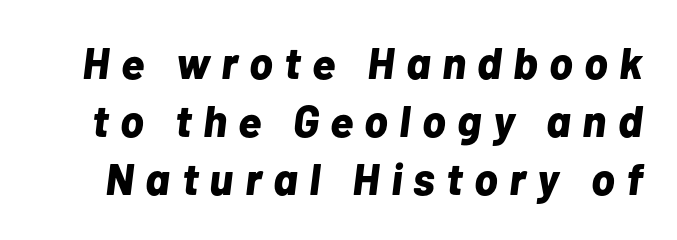
{"italic": "yes", "lean": "right", "slant_degrees": 7, "bold": "yes", "weight": "bold", "width": "normal", "stroke_contrast": "low", "x_height": "medium", "monospaced": "no", "underline": "no", "line_spacing": "normal", "line_spacing_ratio": 1.32, "letter_spacing": "wide", "letter_spacing_em": 0.26, "glyph_px": 44}
